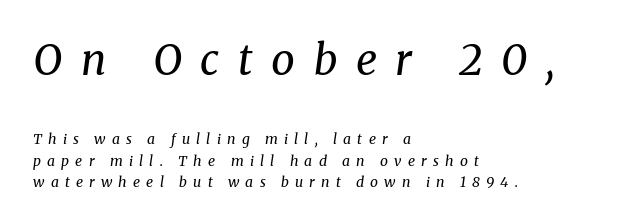
Q: Is the text bold? A: No.
Q: Is the text italic (slanted)? A: Yes, it leans right by about 8 degrees.
Q: Is the typeface a serif or a sans-serif typeface? A: Serif.
Q: Is the text underlined? A: No.
Q: How is the paragraph aligned? A: Left-aligned.
Q: Is the spacing between letters normal or unusually wide? A: Unusually wide.
Q: Is the spacing between lines tight, normal or loose? A: Normal.
Q: Which block of text is set in a larger size, the first (top) or the second (bottom)? A: The first (top) one.
Q: Width (condensed, normal, or wide)? A: Normal.
Q: Stroke contrast? A: Medium.
Q: x-height? A: Medium.
Q: Monospaced? A: No.
